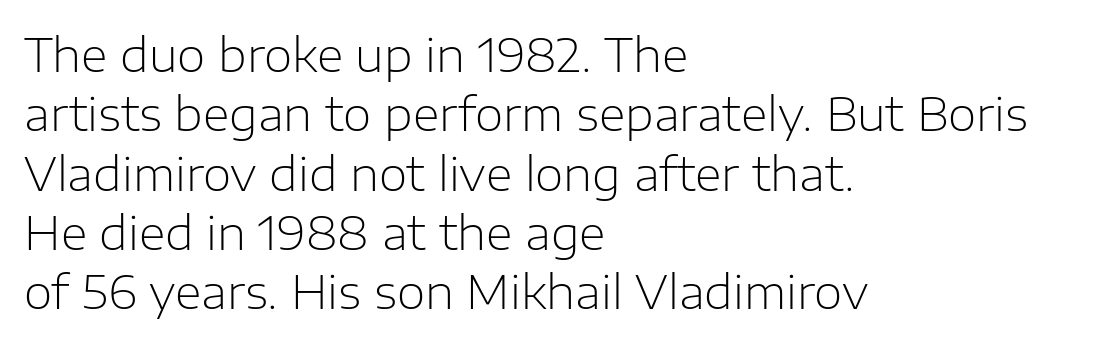
{"serif": "no", "italic": "no", "bold": "no", "weight": "light", "width": "normal", "stroke_contrast": "low", "x_height": "medium", "monospaced": "no", "underline": "no", "align": "left", "line_spacing": "normal", "line_spacing_ratio": 1.29, "letter_spacing": "normal", "letter_spacing_em": 0.0, "glyph_px": 46}
